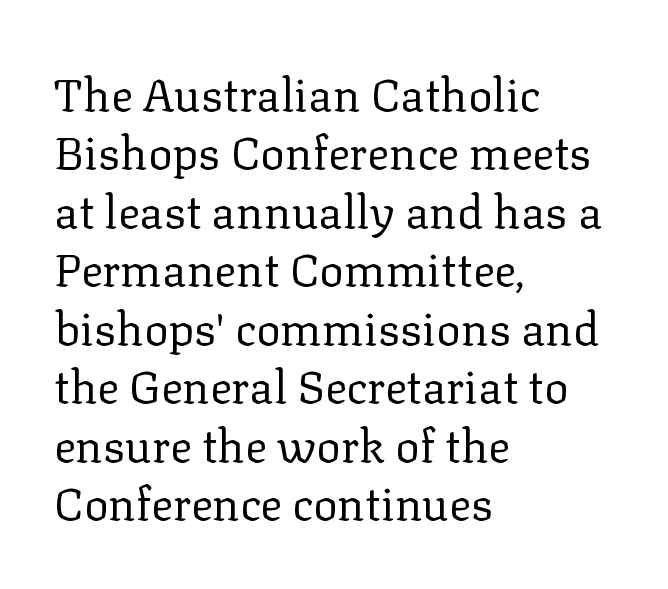
Each line starts at the same left margin while the right side varies. Serif or sans? Serif — the stroke terminals have little feet. Does the leading feel generous? No, just average. Do the characters align in a grid? No, the font is proportional. The words here are not underlined. Characters follow at the spacing the type designer built in.
